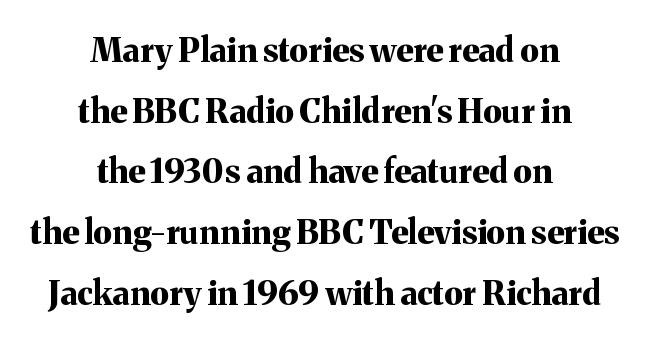
Q: Is the text bold? A: Yes.
Q: Is the text italic (slanted)? A: No, it is upright.
Q: Is the typeface a serif or a sans-serif typeface? A: Serif.
Q: Is the text underlined? A: No.
Q: How is the paragraph aligned? A: Centered.
Q: Is the spacing between letters normal or unusually wide? A: Normal.
Q: Width (condensed, normal, or wide)? A: Normal.
Q: Stroke contrast? A: Medium.
Q: x-height? A: Medium.
Q: Monospaced? A: No.
